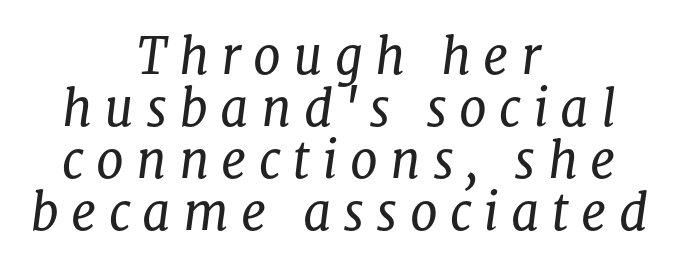
The letterforms stand isolated, each surrounded by extra space. These lines stack symmetrically, like a column narrowing and widening about its center. A typesetter would call this proportional, since set widths differ per character. The passage shown is typeset with a serif family. Successive baselines arrive quickly, one right under another. The face used here has a pronounced slope to its letters.
